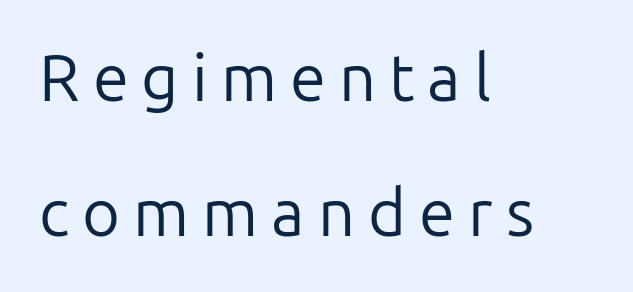
The image shows 65 px regular-weight sans-serif type, upright; set left-aligned, loose line spacing (2.07x), unusually wide letter spacing (+0.2 em), not underlined; low stroke contrast and a medium x-height.
